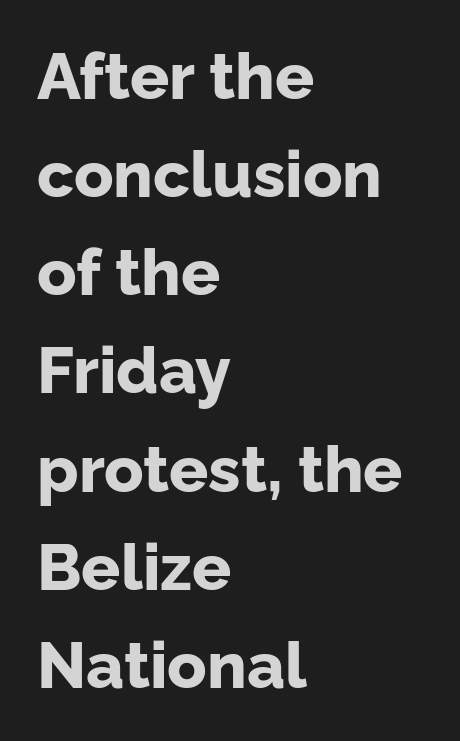
Q: Is the text bold? A: Yes.
Q: Is the text italic (slanted)? A: No, it is upright.
Q: Is the typeface a serif or a sans-serif typeface? A: Sans-serif.
Q: Is the text underlined? A: No.
Q: How is the paragraph aligned? A: Left-aligned.
Q: Is the spacing between letters normal or unusually wide? A: Normal.
Q: Is the spacing between lines tight, normal or loose? A: Normal.
Q: Width (condensed, normal, or wide)? A: Normal.
Q: Stroke contrast? A: Low.
Q: x-height? A: Medium.
Q: Monospaced? A: No.
